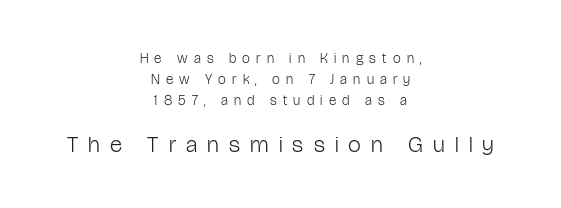
Typeset on center — no edge is straight. The words here are not underlined. Evenly set lines give the paragraph a standard silhouette. Designer's note — italics off, roman on.
